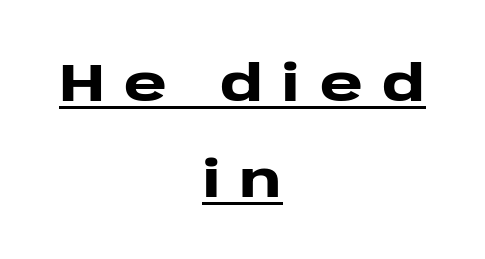
The passage is arranged like a title page — every line centered. Varying glyph widths throughout — classic text-font behaviour. I'd call this a sans setting — the letters go barefoot. Each line of the rendering has a horizontal stroke beneath the glyphs.
